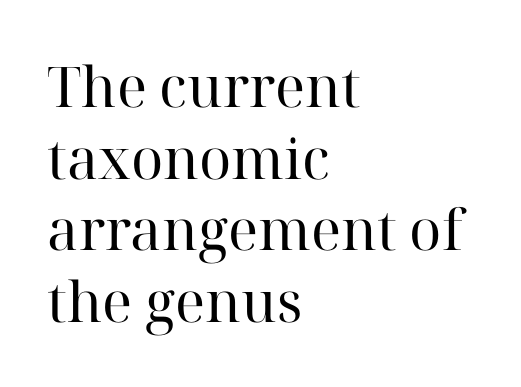
Honestly, there is no underline to notice here at all. Is the letter spacing exaggerated? No — it looks like the ordinary default. No letter is thick-stroked: the sample isn't bold. Italic: no, the glyphs are upright roman. The leading is moderate, giving the passage an even texture.
